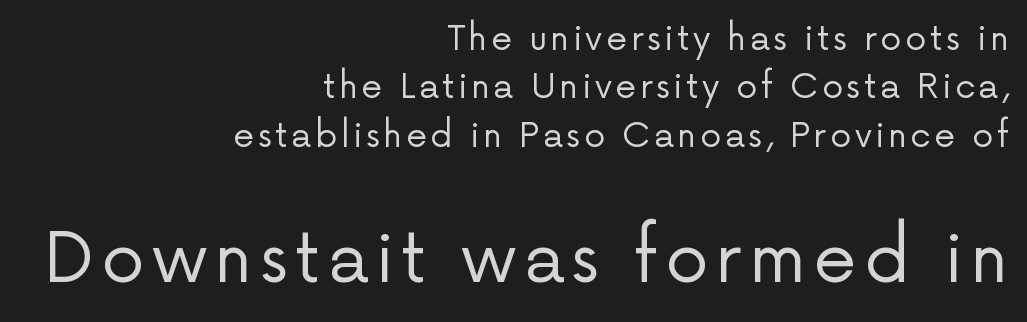
The image shows 69 px regular-weight sans-serif type, upright; set right-aligned, normal line spacing (1.42x), not underlined; the second (bottom) block is 2.03x larger; low stroke contrast and a medium x-height.
